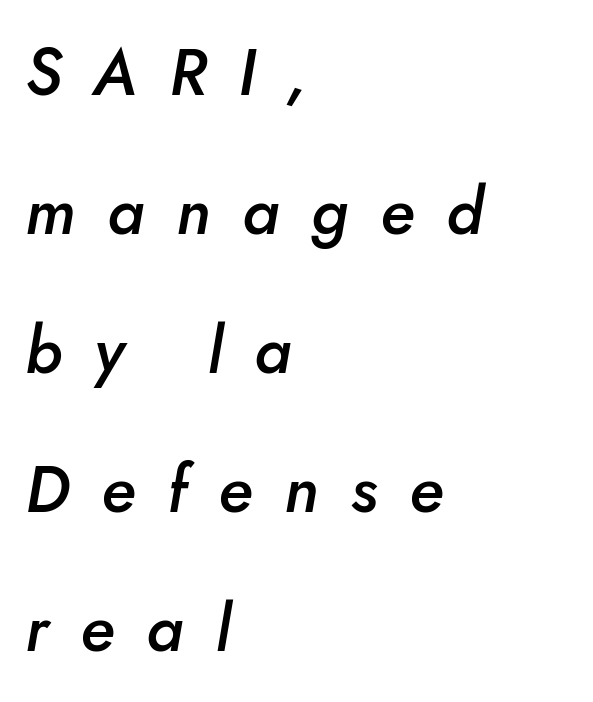
The image shows 65 px semibold type, italic (leaning right); set left-aligned, loose line spacing (2.14x), unusually wide letter spacing (+0.49 em), not underlined; low stroke contrast and a small x-height.
